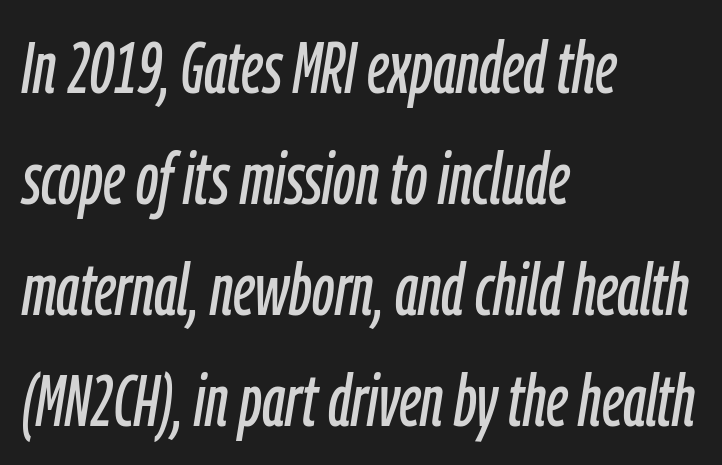
The image shows 73 px condensed type, italic (leaning right); set left-aligned, normal line spacing (1.52x), normal letter spacing, not underlined; low stroke contrast and a medium x-height.
